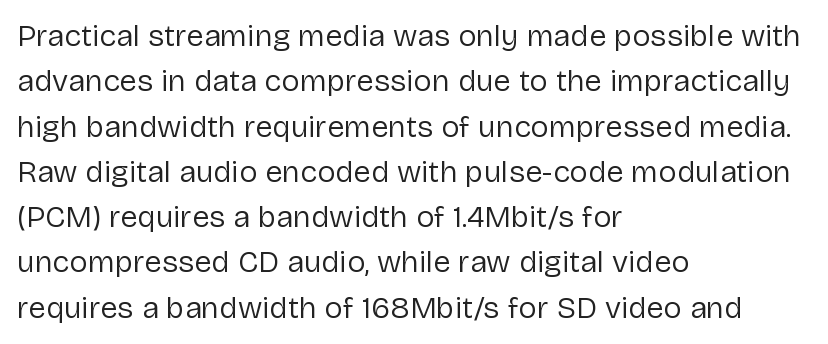
Is this a fixed-width face? No — the glyphs have proportional, varying widths. Bare-footed words on every line. Short and long lines alike share a common starting point at left. Between one letter and the next there's only the usual sliver of space. The specimen reads as upright at a glance.
